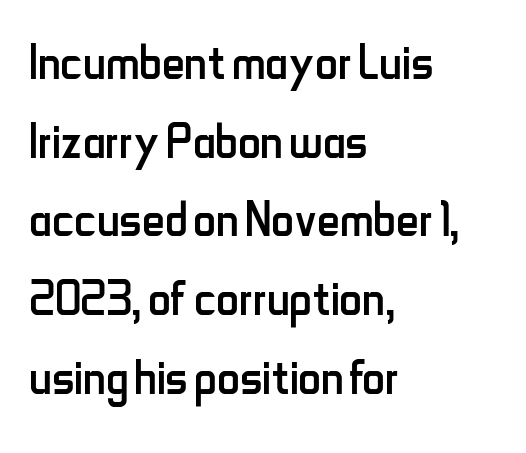
The image shows 63 px regular-weight, condensed sans-serif type, upright; set left-aligned, normal line spacing (1.25x), normal letter spacing, not underlined; low stroke contrast and a small x-height.
